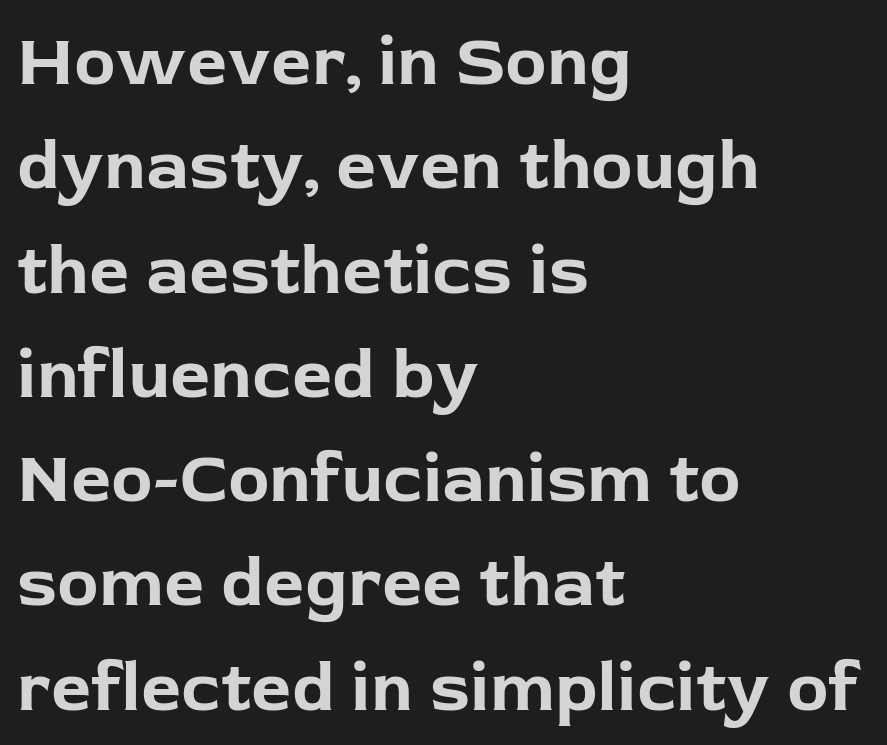
The image shows 70 px bold sans-serif type, upright; set left-aligned, normal line spacing (1.49x), normal letter spacing, not underlined; low stroke contrast and a medium x-height.
